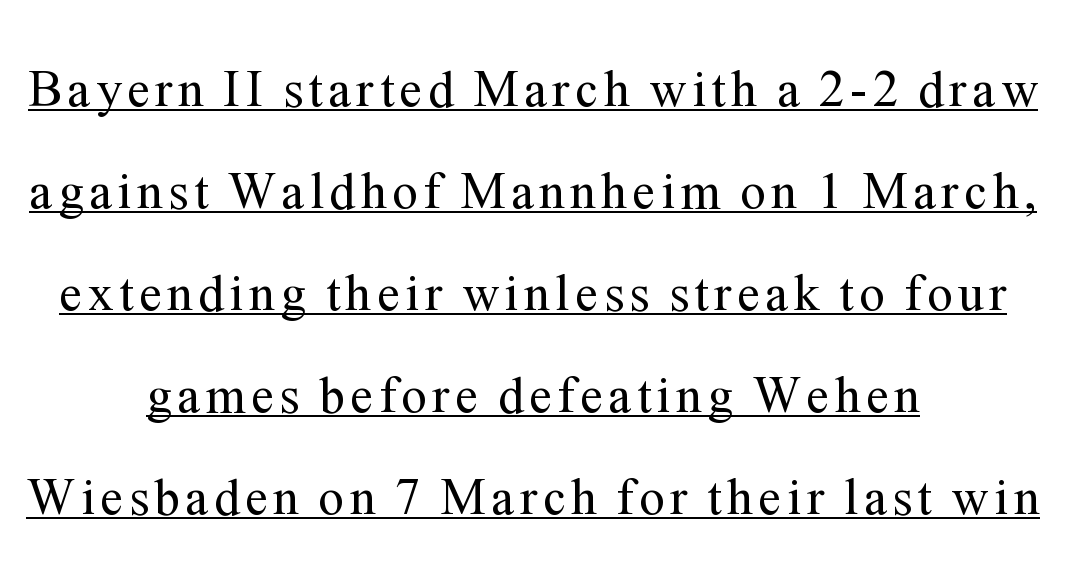
{"serif": "yes", "italic": "no", "bold": "no", "weight": "regular", "width": "normal", "stroke_contrast": "medium", "x_height": "medium", "monospaced": "no", "underline": "yes", "align": "center", "line_spacing": "loose", "line_spacing_ratio": 2.0, "glyph_px": 51}
